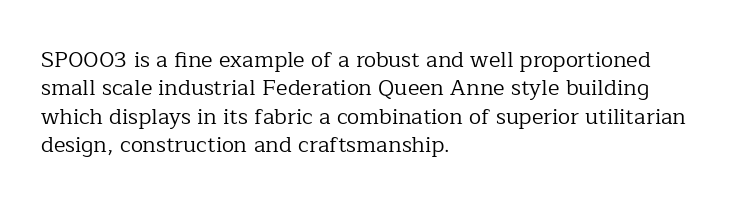
The image shows 22 px text type, upright; set left-aligned, normal line spacing (1.29x), normal letter spacing, not underlined.
